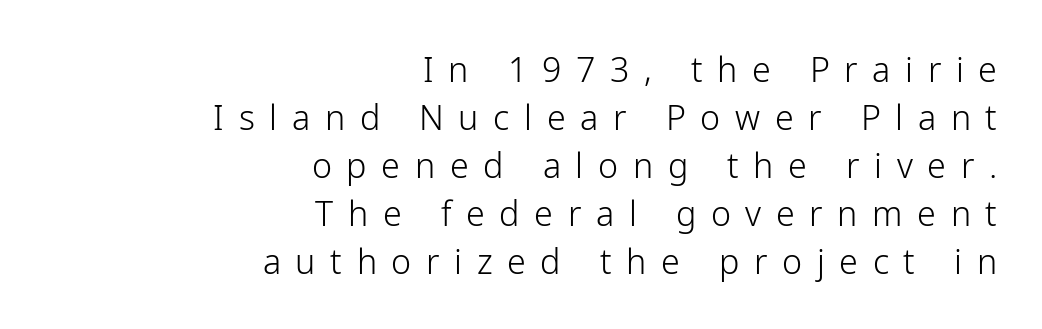
Q: Is the text bold? A: No.
Q: Is the text italic (slanted)? A: No, it is upright.
Q: Is the typeface a serif or a sans-serif typeface? A: Sans-serif.
Q: Is the text underlined? A: No.
Q: How is the paragraph aligned? A: Right-aligned.
Q: Is the spacing between letters normal or unusually wide? A: Unusually wide.
Q: Is the spacing between lines tight, normal or loose? A: Normal.
Q: Width (condensed, normal, or wide)? A: Normal.
Q: Stroke contrast? A: Low.
Q: x-height? A: Medium.
Q: Monospaced? A: No.
